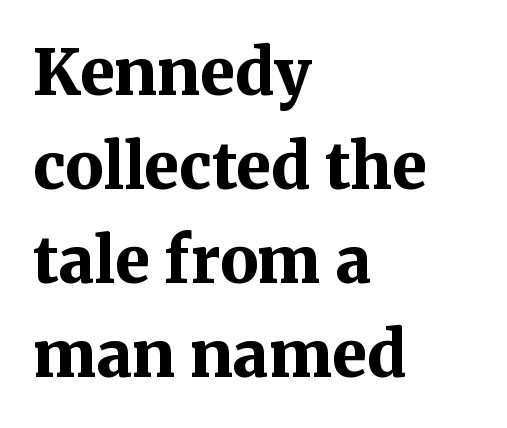
Nobody drew a line under any word here. The letters carry serifs — small finishing strokes at the ends of their stems. Is the type bold? Yes — the strokes are clearly thick and heavy. This sample is left-justified, so line endings fall wherever the words run out. How would I describe the line gaps? Plain and ordinary. Looks like regular typesetting: each glyph gets only the width it needs.
